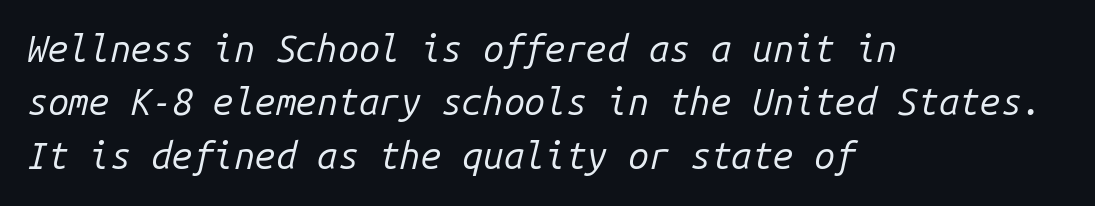
The image shows 37 px regular-weight type, italic (leaning right), monospaced; set left-aligned, normal line spacing (1.44x), normal letter spacing, not underlined; low stroke contrast and a medium x-height.
